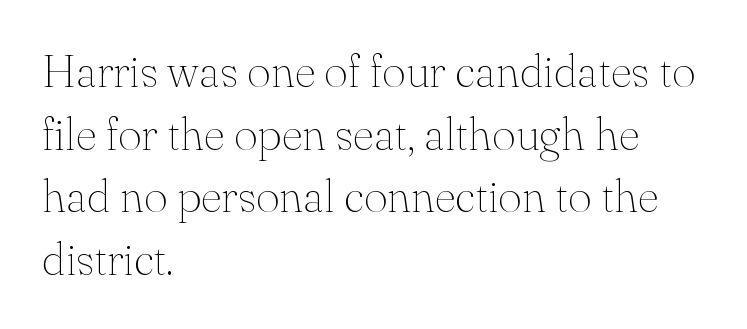
The image shows 46 px thin serif type, upright; set left-aligned, normal line spacing (1.36x), normal letter spacing, not underlined; medium stroke contrast and a small x-height.
